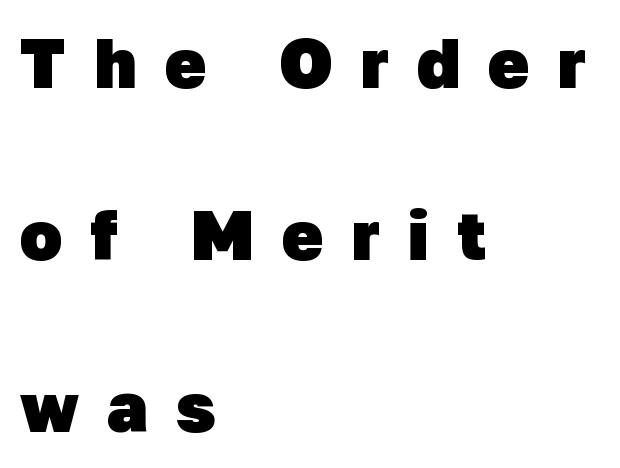
The image shows 69 px heavy sans-serif type; set left-aligned, loose line spacing (2.49x), unusually wide letter spacing (+0.41 em), not underlined; low stroke contrast and a medium x-height.
